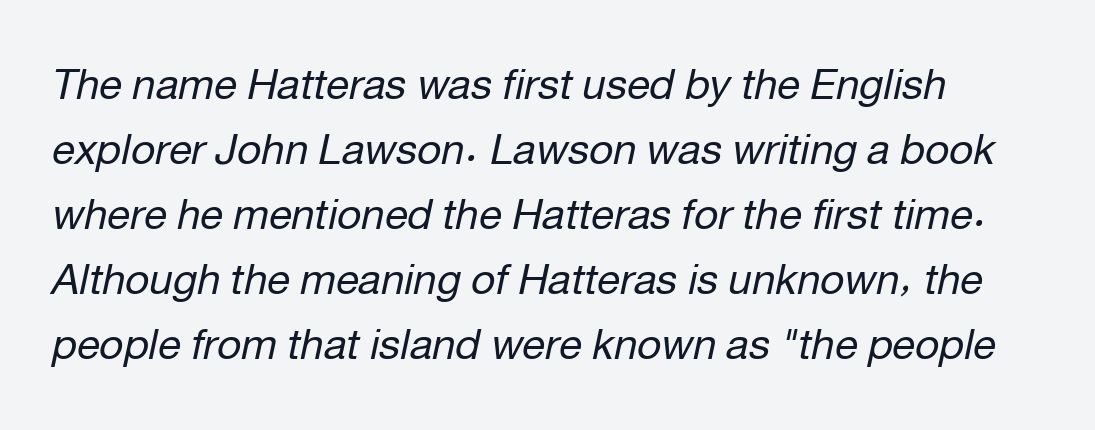
Q: Is the text bold? A: No.
Q: Is the text italic (slanted)? A: Yes, it leans right by about 12 degrees.
Q: Is the text underlined? A: No.
Q: Is the spacing between letters normal or unusually wide? A: Normal.
Q: Is the spacing between lines tight, normal or loose? A: Normal.
Q: Width (condensed, normal, or wide)? A: Normal.
Q: Stroke contrast? A: Low.
Q: x-height? A: Medium.
Q: Monospaced? A: No.
